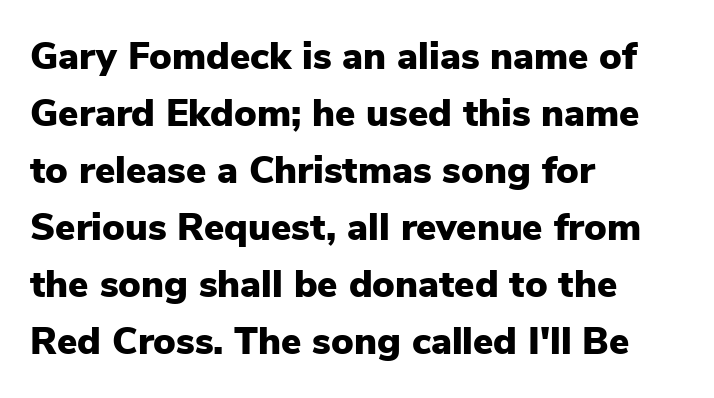
{"serif": "no", "italic": "no", "bold": "yes", "weight": "heavy", "width": "normal", "stroke_contrast": "low", "x_height": "medium", "monospaced": "no", "underline": "no", "align": "left", "line_spacing": "normal", "line_spacing_ratio": 1.5, "letter_spacing": "normal", "letter_spacing_em": 0.0, "glyph_px": 38}
